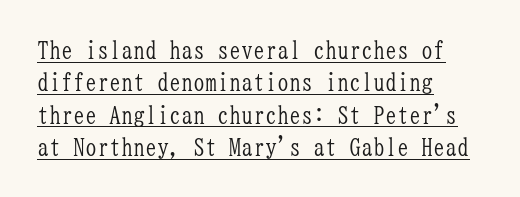
The lettering stays uniformly vertical, giving the passage a roman look. The vertical gap from one line to the next is medium. Line beginnings align vertically; line endings do not. Nobody touched the tracking dial on this one. Caption: face not bold, strokes unweighted. Honestly, the underline is the first thing you notice here.
